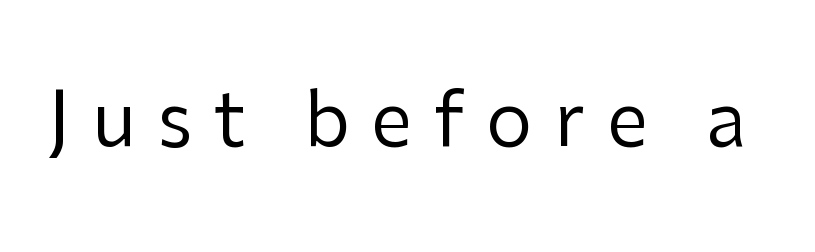
Q: Is the text bold? A: No.
Q: Is the text italic (slanted)? A: No, it is upright.
Q: Is the typeface a serif or a sans-serif typeface? A: Sans-serif.
Q: Is the text underlined? A: No.
Q: Is the spacing between letters normal or unusually wide? A: Unusually wide.
Q: Width (condensed, normal, or wide)? A: Normal.
Q: Stroke contrast? A: Low.
Q: x-height? A: Medium.
Q: Monospaced? A: No.
